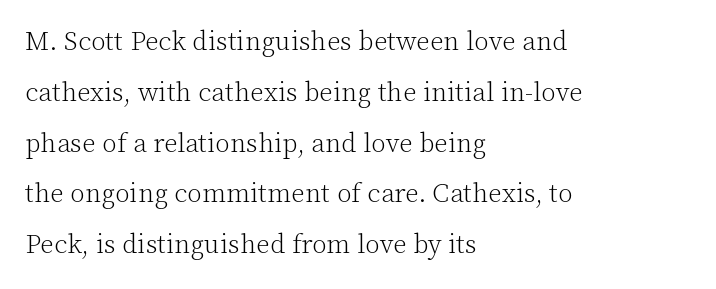
Weight: regular or lighter. Vertical strokes here are truly vertical. Standard letterfit; no display-style spreading of the glyphs. Glance below the letters and you will spot only blank space.
